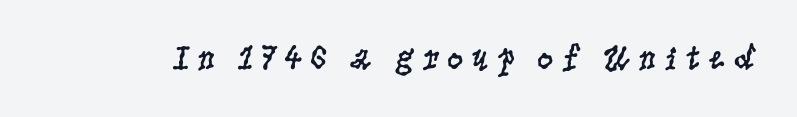
The face used here is proportionally spaced, like ordinary book or web type. The passage shown is not bold in any degree. The space beneath each line is pristine and unruled. In terms of letterspacing, this is a distinctly airy, spread setting.
